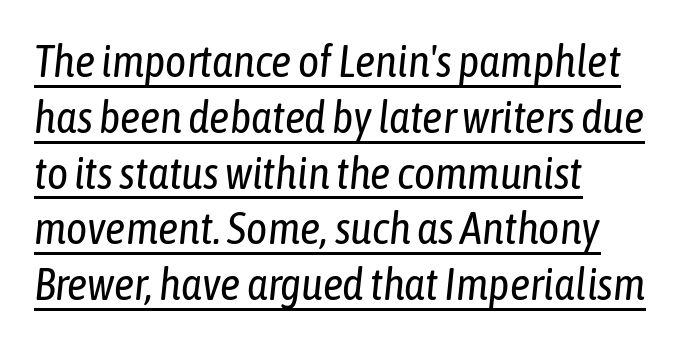
The image shows 45 px regular-weight, condensed type, italic (leaning right); set left-aligned, line spacing 1.24x, normal letter spacing, underlined; low stroke contrast and a medium x-height.
